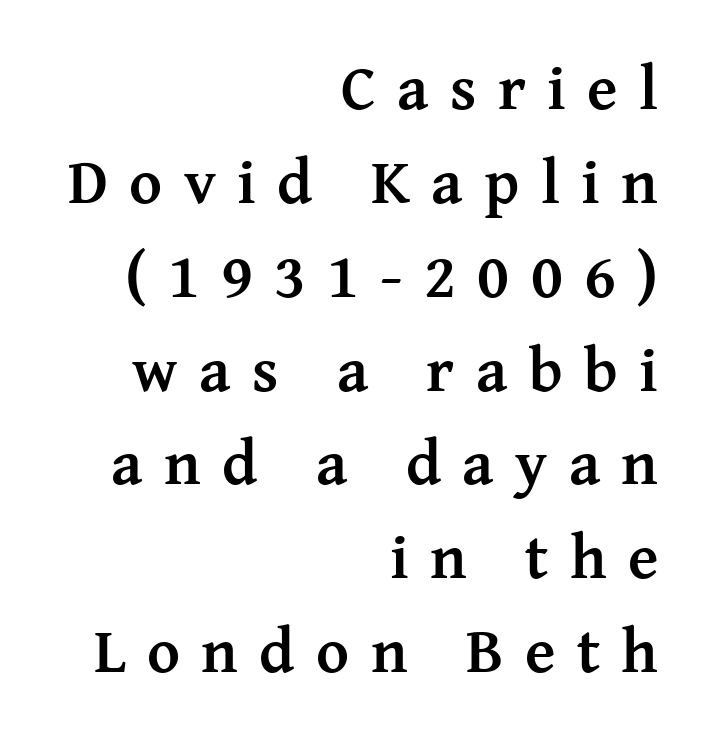
{"serif": "yes", "italic": "no", "bold": "yes", "weight": "semibold", "width": "normal", "stroke_contrast": "medium", "x_height": "medium", "monospaced": "no", "underline": "no", "align": "right", "line_spacing": "normal", "line_spacing_ratio": 1.49, "letter_spacing": "wide", "letter_spacing_em": 0.34, "glyph_px": 63}
